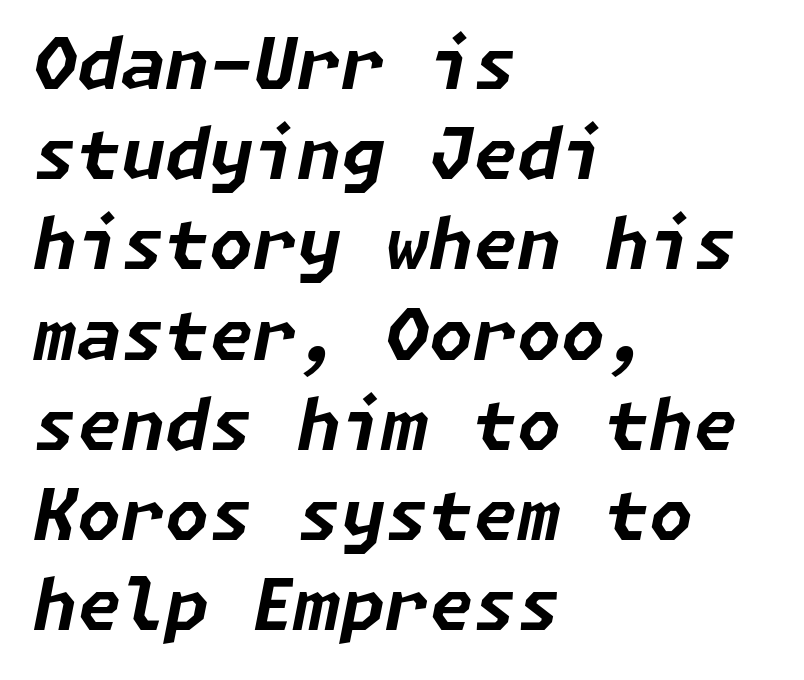
The image shows 71 px bold type, italic (leaning right); set left-aligned, normal line spacing (1.27x), normal letter spacing, not underlined; low stroke contrast and a medium x-height.
